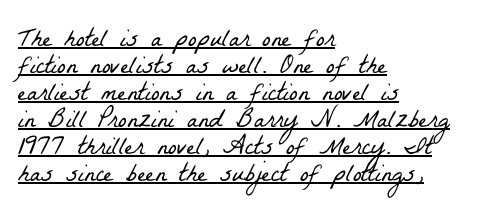
No extra ink here — the face is not bold. A continuous stroke trails under the words, as in a hyperlink. Left-aligned paragraph, ragged on the right. The letters sit at their default tracking, neither squeezed nor spread. Cramped leading.
